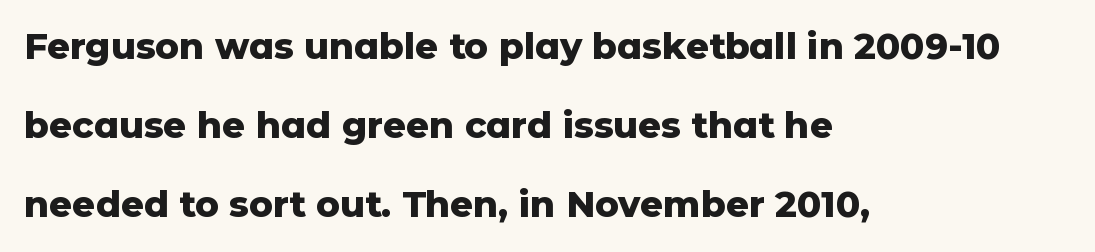
The image shows 36 px heavy sans-serif type, upright; set left-aligned, loose line spacing (2.2x), normal letter spacing, not underlined; low stroke contrast and a medium x-height.
